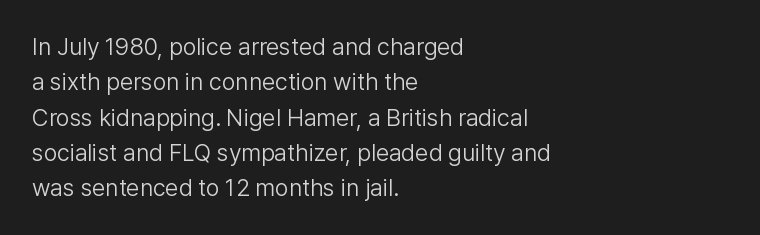
{"italic": "no", "bold": "no", "underline": "no", "align": "left", "line_spacing": "normal", "line_spacing_ratio": 1.47, "letter_spacing": "normal", "letter_spacing_em": 0.0, "glyph_px": 24}
